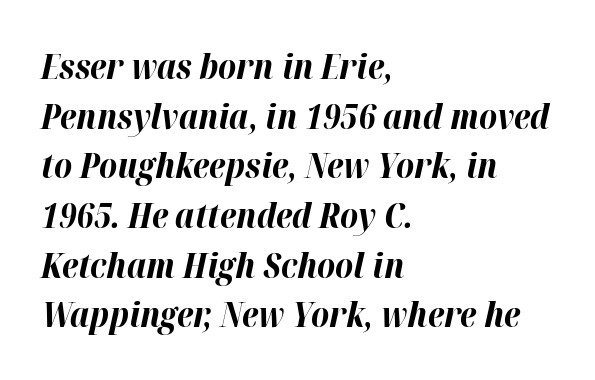
Reading down the column, the eye jumps a familiar distance to each next line. The type is set solid horizontally, with unmodified tracking. Quick note: italic. Notice how thick the strokes are: this is what a full bold looks like. One-word summary of the alignment: left.
